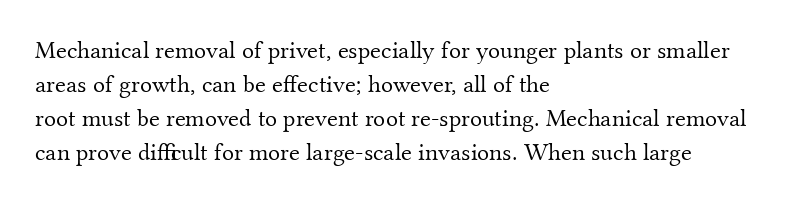
{"italic": "no", "bold": "no", "underline": "no", "align": "left", "line_spacing": "normal", "line_spacing_ratio": 1.36, "letter_spacing": "normal", "letter_spacing_em": 0.0, "glyph_px": 25}
